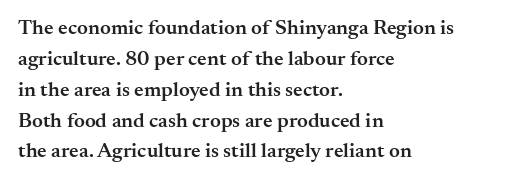
The lines are quadded left. No word sits above an underline. A typesetter would mark this as roman, not italic. Observe the ordinary spacing: letters are neighbours, not strangers.
